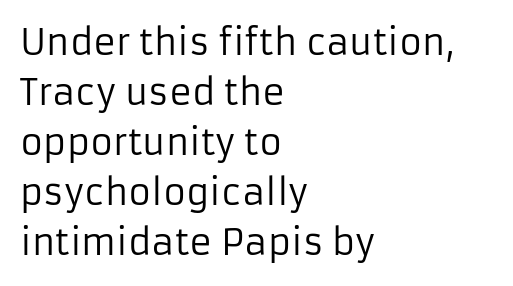
The image shows 35 px regular-weight sans-serif type, upright; set left-aligned, normal line spacing (1.43x), normal letter spacing, not underlined; low stroke contrast and a medium x-height.
